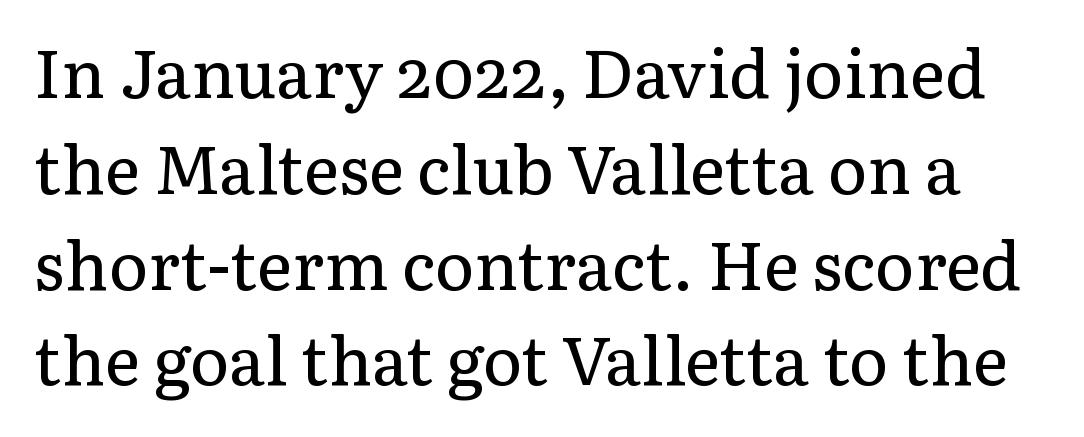
{"serif": "yes", "italic": "no", "bold": "no", "weight": "regular", "width": "normal", "stroke_contrast": "low", "x_height": "medium", "monospaced": "no", "underline": "no", "line_spacing": "normal", "line_spacing_ratio": 1.43, "letter_spacing": "normal", "letter_spacing_em": 0.0, "glyph_px": 67}
